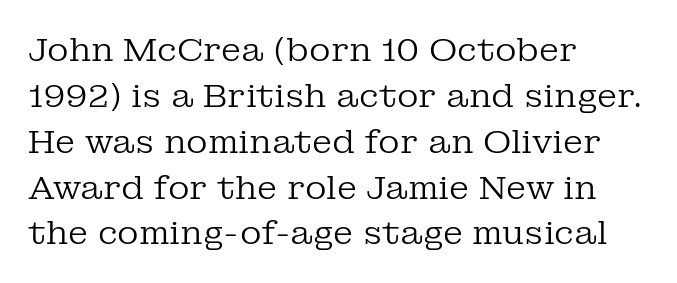
Q: Is the text bold? A: No.
Q: Is the text italic (slanted)? A: No, it is upright.
Q: Is the typeface a serif or a sans-serif typeface? A: Serif.
Q: Is the text underlined? A: No.
Q: How is the paragraph aligned? A: Left-aligned.
Q: Is the spacing between letters normal or unusually wide? A: Normal.
Q: Is the spacing between lines tight, normal or loose? A: Normal.
Q: Width (condensed, normal, or wide)? A: Normal.
Q: Stroke contrast? A: Low.
Q: x-height? A: Medium.
Q: Monospaced? A: No.
